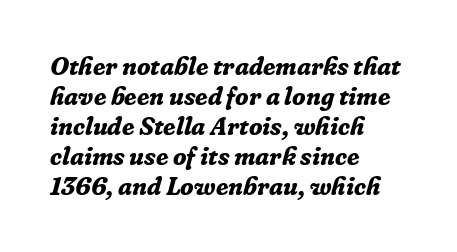
Emphasis-style slanted type is in use. The letterforms sit shoulder to shoulder at normal distance. Check under the words: just untouched page. What weight is shown? A full bold with thick strokes. The paragraph shown leans on its left margin.
